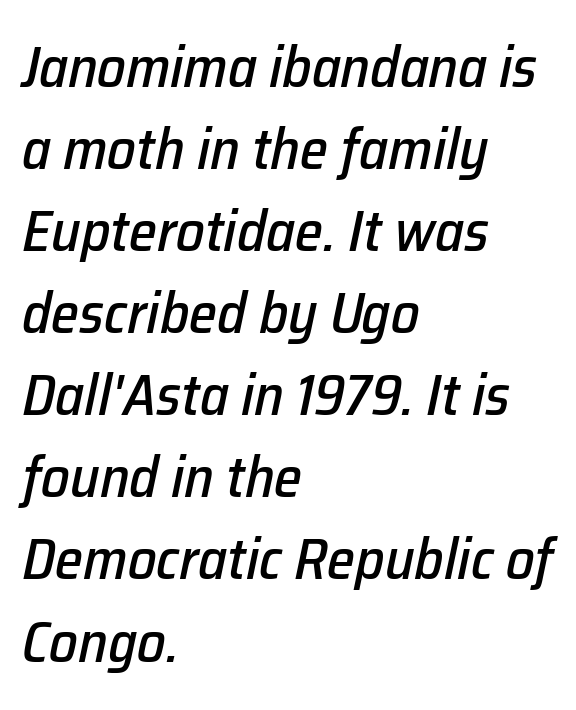
The image shows 57 px text type, italic (leaning right); set left-aligned, normal line spacing (1.44x), normal letter spacing, not underlined; low stroke contrast and a medium x-height.
